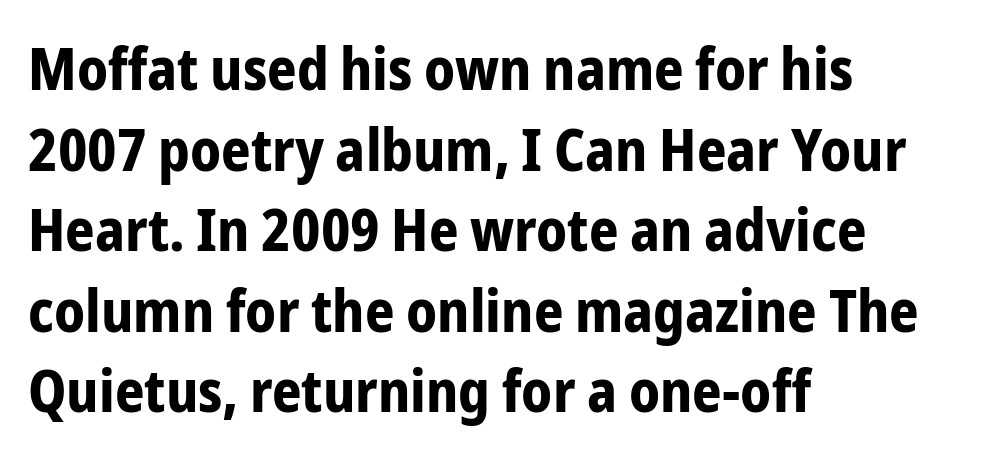
{"serif": "no", "italic": "no", "bold": "yes", "weight": "bold", "width": "condensed", "stroke_contrast": "low", "x_height": "medium", "monospaced": "no", "underline": "no", "align": "left", "line_spacing": "normal", "line_spacing_ratio": 1.39, "letter_spacing": "normal", "letter_spacing_em": 0.0, "glyph_px": 58}
